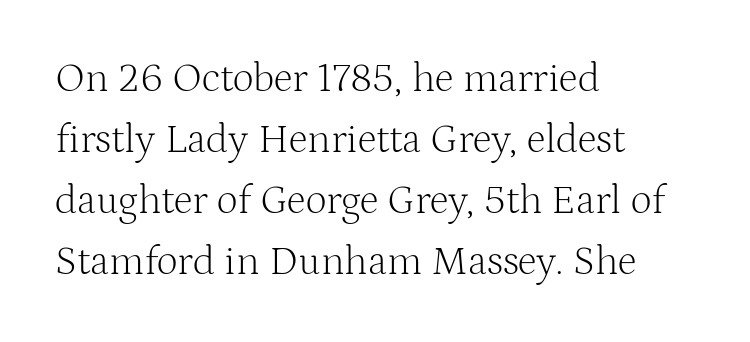
{"serif": "yes", "italic": "no", "bold": "no", "weight": "light", "width": "normal", "stroke_contrast": "medium", "x_height": "medium", "monospaced": "no", "underline": "no", "align": "left", "line_spacing": "normal", "line_spacing_ratio": 1.49, "letter_spacing": "normal", "letter_spacing_em": 0.0, "glyph_px": 41}
